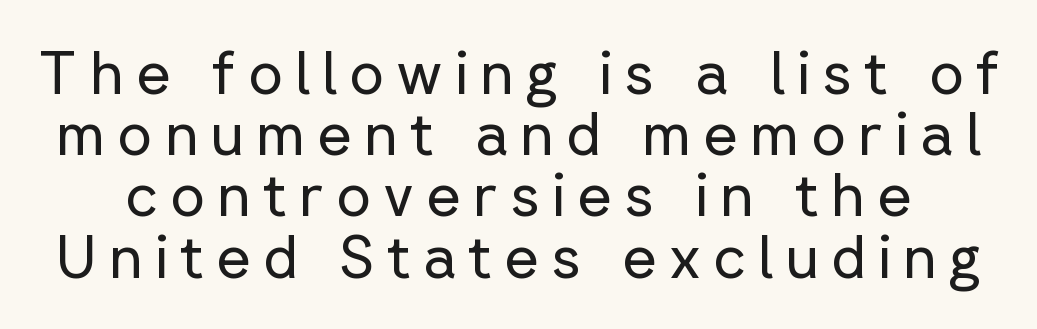
The image shows 60 px regular-weight sans-serif type, upright; set tight line spacing (1.02x), unusually wide letter spacing (+0.2 em), not underlined; low stroke contrast and a medium x-height.
